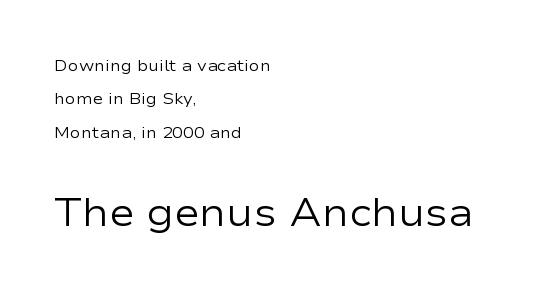
Nothing heavy about these letters — not bold at all. No feet cap the strokes, marking this as sans-serif type. If you drew a ruler down the left edge, every line would touch it. Spacing verdict: proportional, widths tailored to each character. Any mark beneath the type? The region is blank. Does extra space separate the letters? No, they use regular spacing.
